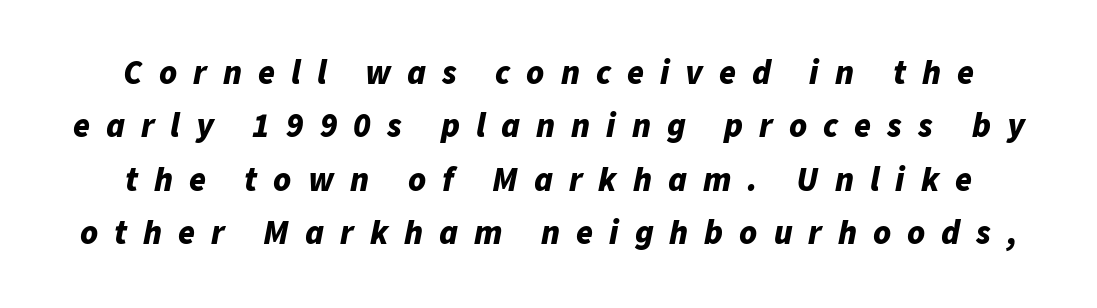
Q: Is the text bold? A: Yes.
Q: Is the text italic (slanted)? A: Yes, it leans right by about 11 degrees.
Q: Is the text underlined? A: No.
Q: Is the spacing between letters normal or unusually wide? A: Unusually wide.
Q: Is the spacing between lines tight, normal or loose? A: Normal.
Q: Width (condensed, normal, or wide)? A: Normal.
Q: Stroke contrast? A: Low.
Q: x-height? A: Medium.
Q: Monospaced? A: No.
